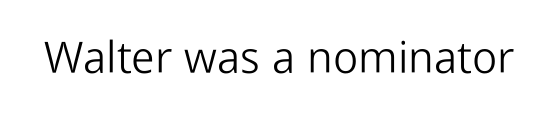
Q: Is the text bold? A: No.
Q: Is the text italic (slanted)? A: No, it is upright.
Q: Is the typeface a serif or a sans-serif typeface? A: Sans-serif.
Q: Is the text underlined? A: No.
Q: Is the spacing between letters normal or unusually wide? A: Normal.
Q: Width (condensed, normal, or wide)? A: Normal.
Q: Stroke contrast? A: Low.
Q: x-height? A: Medium.
Q: Monospaced? A: No.
